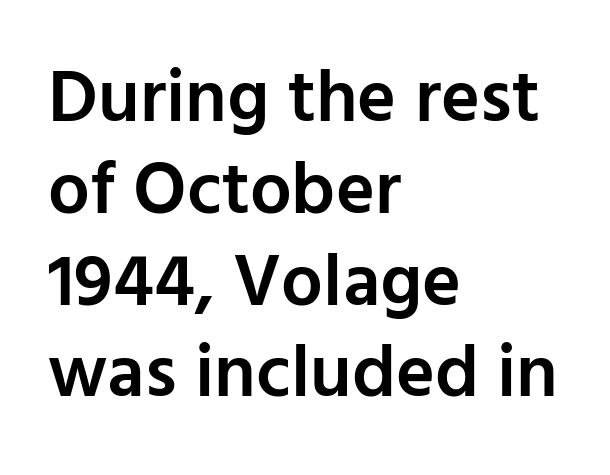
Does the lettering tilt? It doesn't — this is upright. Lines of text with bare space underneath. Short and long lines alike share a common starting point at left. Letterform terminals end flat and unadorned throughout the passage. Bold? Not quite — semibold, heavier than regular but stopping short. Observe the ordinary spacing: letters are neighbours, not strangers.
